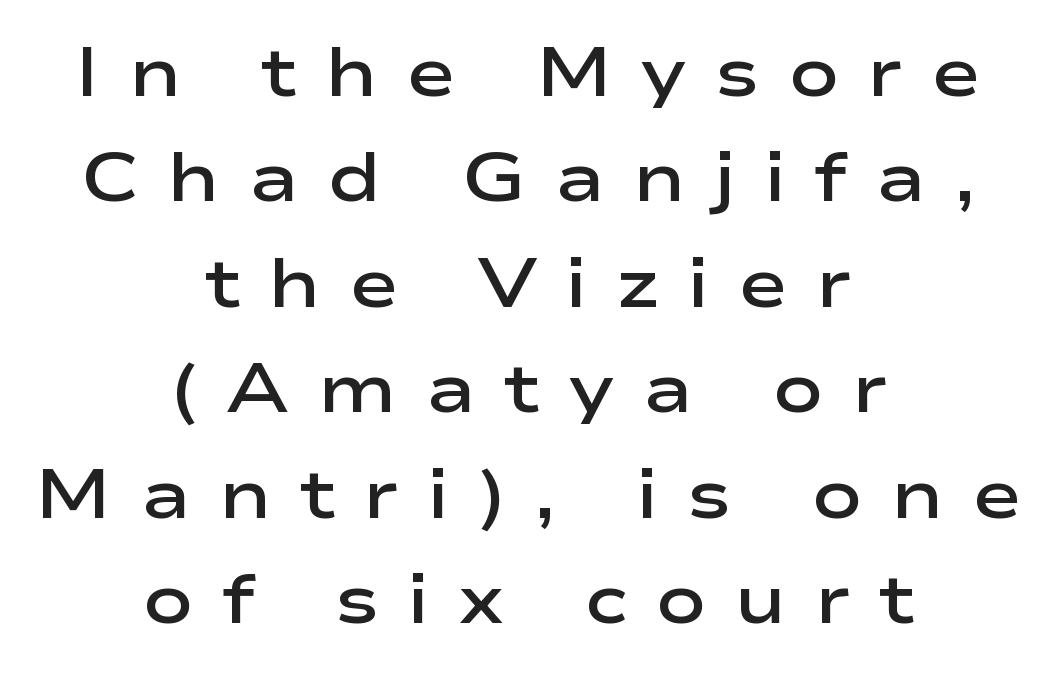
The type family on display is of the sans-serif kind. The type sits square on the baseline with zero lean. Proportional: the letters do not fall into vertical columns. In terms of leading, this rendering sits right in the middle. Stroke thickness is moderately raised; the sample reads as semibold.
